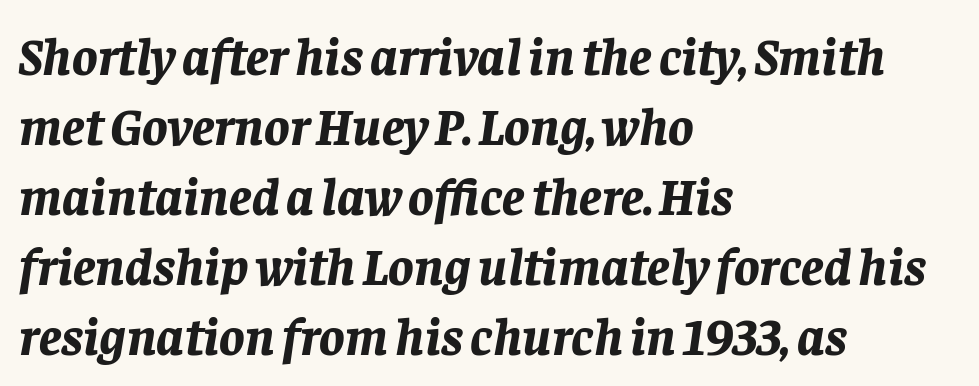
Q: Is the text bold? A: Yes.
Q: Is the text italic (slanted)? A: Yes, it leans right by about 8 degrees.
Q: Is the text underlined? A: No.
Q: How is the paragraph aligned? A: Left-aligned.
Q: Is the spacing between letters normal or unusually wide? A: Normal.
Q: Is the spacing between lines tight, normal or loose? A: Normal.
Q: Width (condensed, normal, or wide)? A: Normal.
Q: Stroke contrast? A: Low.
Q: x-height? A: Large.
Q: Monospaced? A: No.
